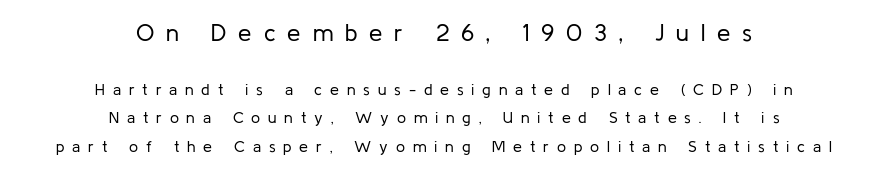
The upper block of text is set noticeably larger than the block beneath it. Stems and bowls with no extra thickness — not bold. Only glyphs here, with clear space below each row. Students, note that the glyphs here are deliberately spaced far apart. Neither beginnings nor endings align; midpoints do.
